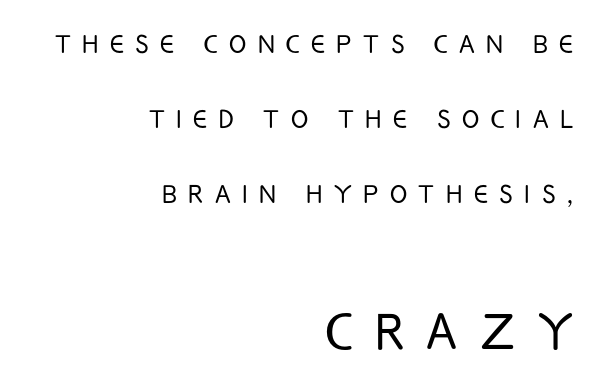
{"serif": "no", "italic": "no", "bold": "no", "weight": "light", "width": "condensed", "stroke_contrast": "low", "x_height": "large", "monospaced": "no", "underline": "no", "align": "right", "line_spacing": "loose", "line_spacing_ratio": 2.35, "letter_spacing": "wide", "letter_spacing_em": 0.36, "larger_block": "second", "size_ratio": 1.97, "glyph_px": 63}
